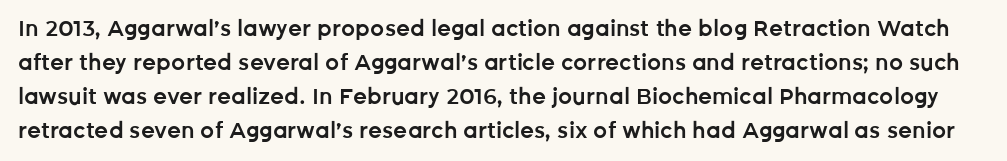
Emphasis by weight is partial: semibold. The letters stand upright; this is a roman face. Rule under the text: the space is simply empty. Line spacing here is normal. Inter-character spacing is left at the font's built-in metrics.
